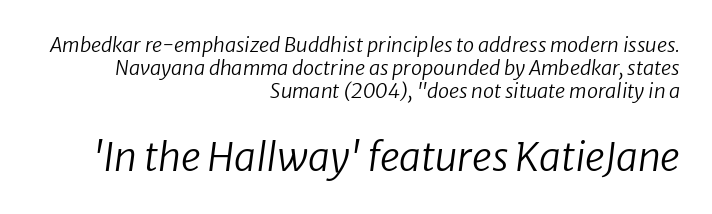
Q: Is the text bold? A: No.
Q: Is the text italic (slanted)? A: Yes, it leans right by about 8 degrees.
Q: Is the text underlined? A: No.
Q: How is the paragraph aligned? A: Right-aligned.
Q: Is the spacing between letters normal or unusually wide? A: Normal.
Q: Is the spacing between lines tight, normal or loose? A: Tight.
Q: Which block of text is set in a larger size, the first (top) or the second (bottom)? A: The second (bottom) one.
Q: Width (condensed, normal, or wide)? A: Normal.
Q: Stroke contrast? A: Low.
Q: x-height? A: Medium.
Q: Monospaced? A: No.
